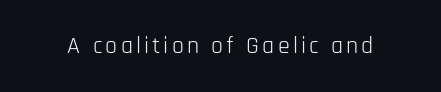
{"italic": "no", "bold": "no", "underline": "no", "glyph_px": 24}
